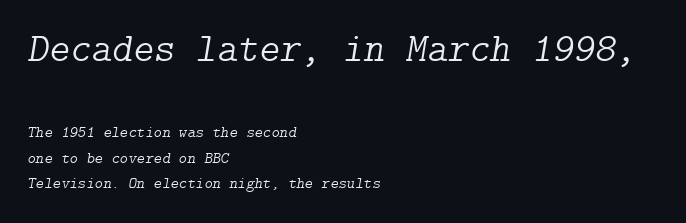
Q: Is the text bold? A: No.
Q: Is the text italic (slanted)? A: Yes, it leans right by about 9 degrees.
Q: Is the typeface a serif or a sans-serif typeface? A: Serif.
Q: Is the text underlined? A: No.
Q: How is the paragraph aligned? A: Left-aligned.
Q: Is the spacing between letters normal or unusually wide? A: Normal.
Q: Is the spacing between lines tight, normal or loose? A: Normal.
Q: Which block of text is set in a larger size, the first (top) or the second (bottom)? A: The first (top) one.
Q: Width (condensed, normal, or wide)? A: Normal.
Q: Stroke contrast? A: Low.
Q: x-height? A: Medium.
